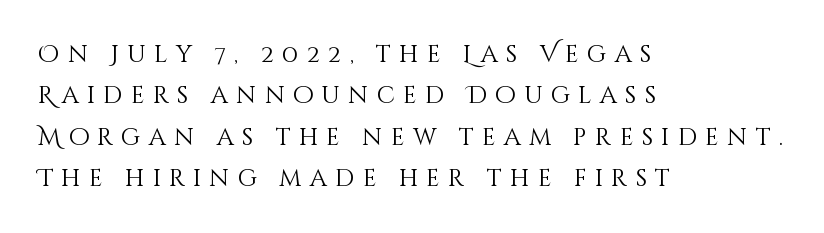
{"italic": "no", "bold": "no", "underline": "no", "align": "left", "line_spacing_ratio": 1.72, "letter_spacing": "wide", "letter_spacing_em": 0.34, "glyph_px": 24}
